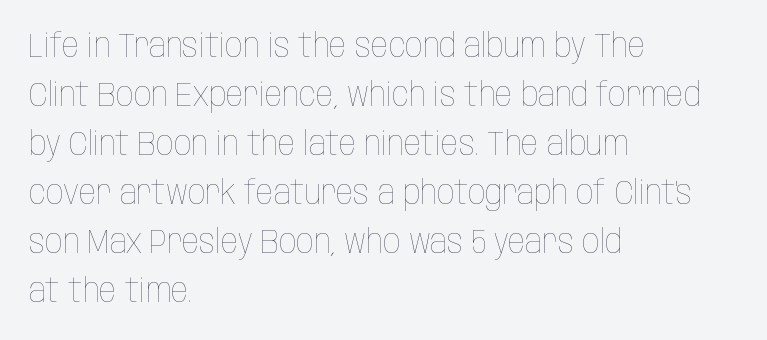
The image shows 34 px thin, condensed type, upright; set left-aligned, normal line spacing (1.44x), normal letter spacing, not underlined; low stroke contrast and a large x-height.
